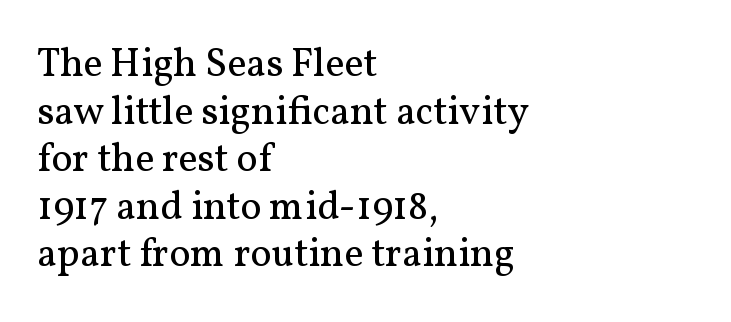
Weight: regular or lighter. You could call the tracking neutral — neither tight nor loose. The passage shown is typed in a proportional face where columns would drift. Does the type have serifs? Yes, each stem ends in a small foot. Notice how the stems are strictly vertical — no italics here. Each line starts at the same left margin while the right side varies.
